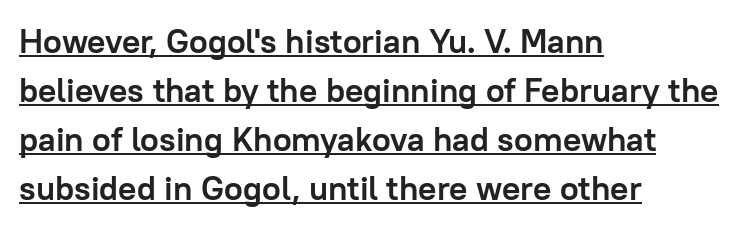
Q: Is the text bold? A: Yes.
Q: Is the text italic (slanted)? A: No, it is upright.
Q: Is the typeface a serif or a sans-serif typeface? A: Sans-serif.
Q: Is the text underlined? A: Yes.
Q: How is the paragraph aligned? A: Left-aligned.
Q: Is the spacing between letters normal or unusually wide? A: Normal.
Q: Is the spacing between lines tight, normal or loose? A: Normal.
Q: Width (condensed, normal, or wide)? A: Normal.
Q: Stroke contrast? A: Low.
Q: x-height? A: Medium.
Q: Monospaced? A: No.
